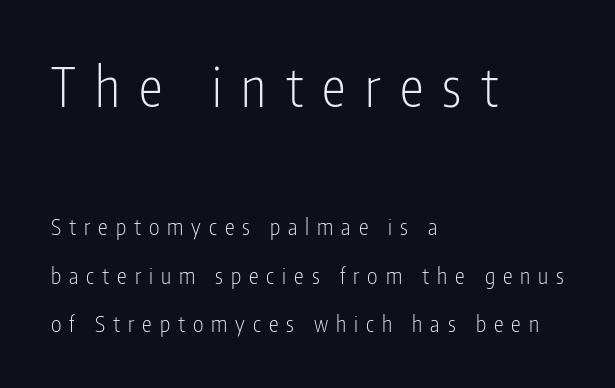
Each stroke keeps to a modest, everyday thickness or less. Compared with a centered layout, this one pins lines to the left instead. The face used here is rendered with a markedly widened letterfit. Ordinary non-slanted type is in use. The passage shown is typed in a proportional face where columns would drift. Does the type have serifs? No, each stem ends abruptly.
